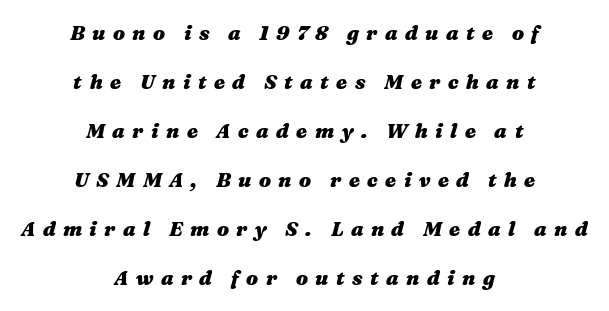
The image shows 20 px bold type, italic (leaning right); set centered, loose line spacing (2.45x), unusually wide letter spacing (+0.37 em), not underlined.
